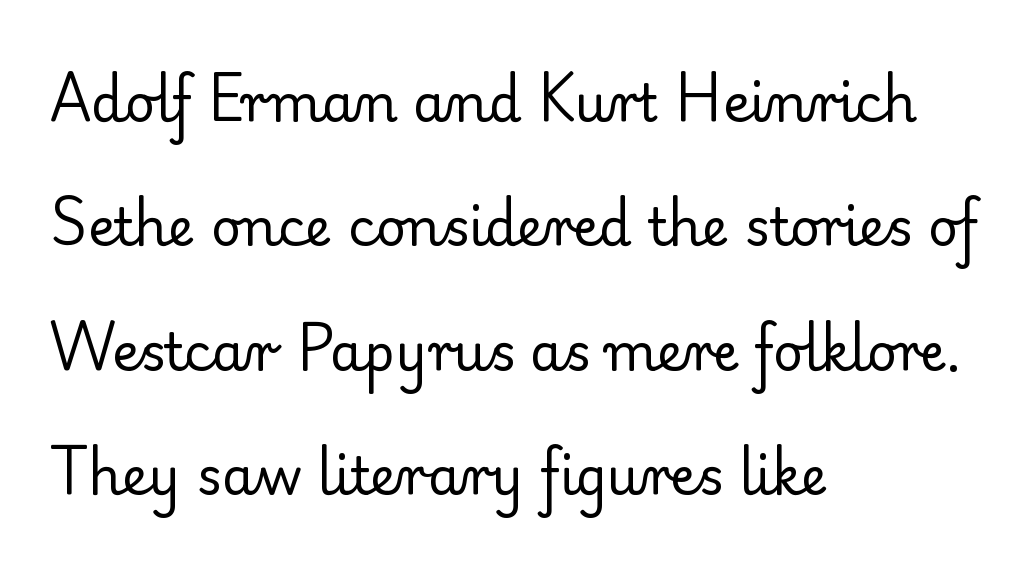
The image shows 52 px regular-weight serif type, upright; set left-aligned, loose line spacing (2.39x), normal letter spacing, not underlined; low stroke contrast and a small x-height.
